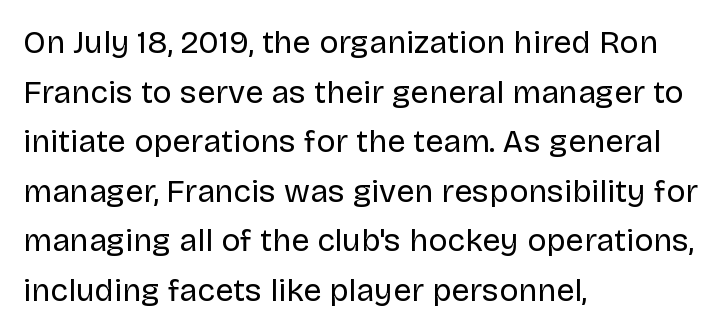
The image shows 32 px regular-weight sans-serif type, upright; set left-aligned, normal line spacing (1.55x), normal letter spacing, not underlined; low stroke contrast and a large x-height.
